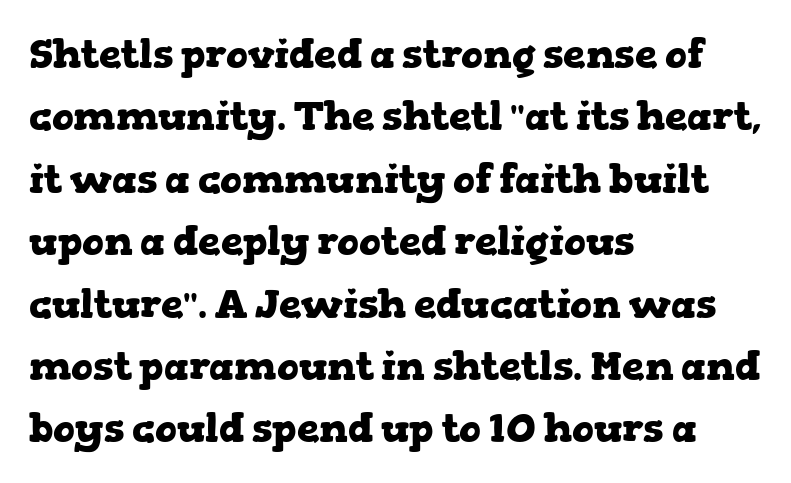
The image shows 40 px heavy, wide serif type, upright; set left-aligned, normal line spacing (1.56x), normal letter spacing, not underlined; low stroke contrast and a medium x-height.
